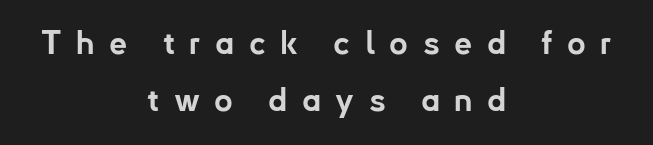
{"serif": "no", "italic": "no", "bold": "yes", "weight": "bold", "width": "normal", "stroke_contrast": "low", "x_height": "small", "monospaced": "no", "underline": "no", "align": "center", "line_spacing_ratio": 1.79, "letter_spacing": "wide", "letter_spacing_em": 0.45, "glyph_px": 32}
